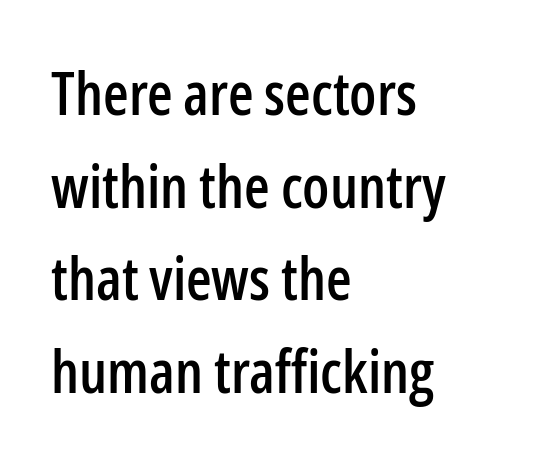
The image shows 59 px condensed sans-serif type, upright; set left-aligned, normal line spacing (1.57x), normal letter spacing, not underlined; low stroke contrast and a medium x-height.
